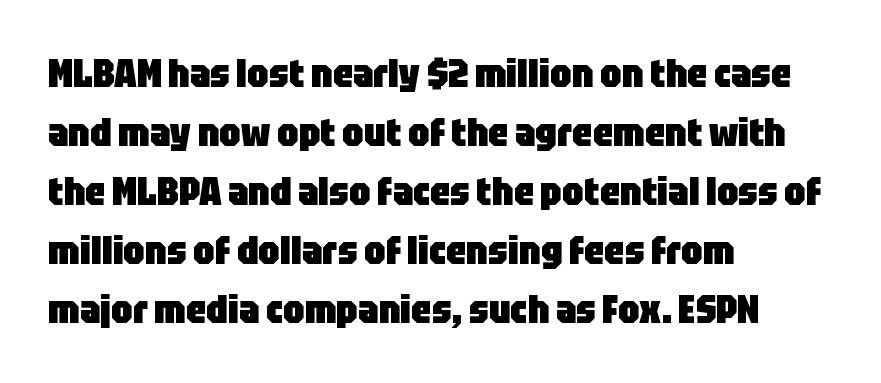
Each row of text sits above clean, open space. This is heavy type, rendered in bold. The characters display no serif detailing; their extremities are plain. Notice how the passage keeps a crisp vertical edge on the left only. Rendered with straight, roman letterforms.
